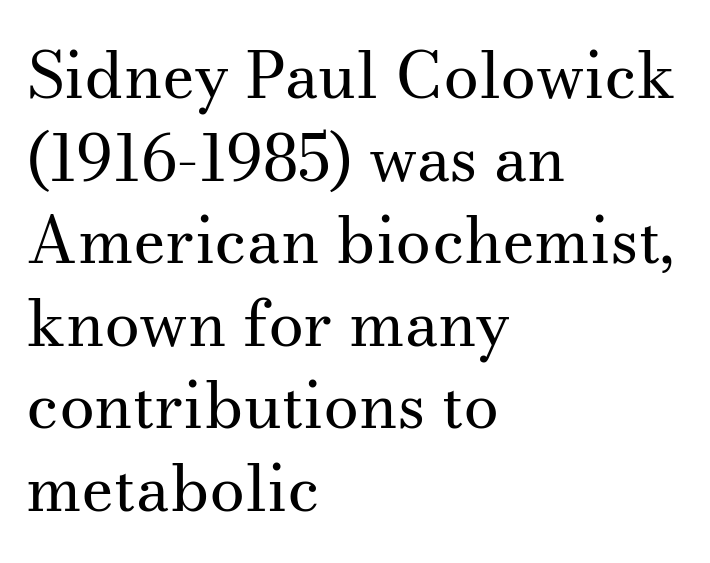
The image shows 64 px regular-weight serif type, upright; set left-aligned, normal line spacing (1.29x), normal letter spacing, not underlined; medium stroke contrast and a small x-height.
